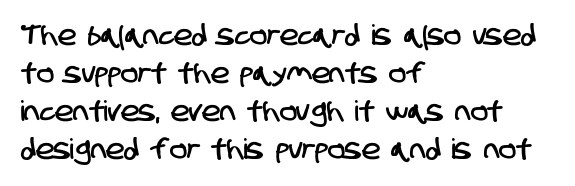
What's the leading like? Ordinary, nothing unusual. Letterform terminals end flat and unadorned throughout the passage. The string is rendered with underlining switched off. Glyph-to-glyph distance matches everyday printed text. The letters advance in unequal steps, a hallmark of proportional type.
